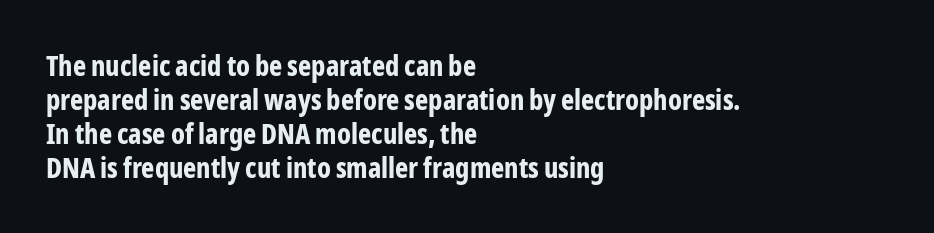
The image shows 28 px bold, condensed sans-serif type, upright; set left-aligned, line spacing 1.21x, normal letter spacing, not underlined; low stroke contrast and a medium x-height.
